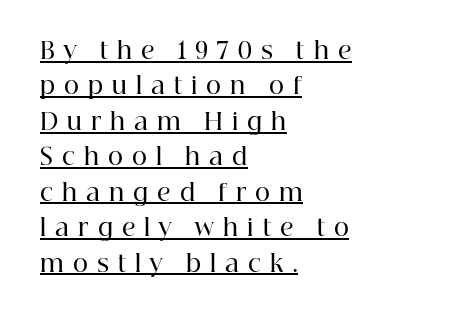
The image shows 23 px text type, upright; set left-aligned, normal line spacing (1.54x), unusually wide letter spacing (+0.39 em), underlined.
